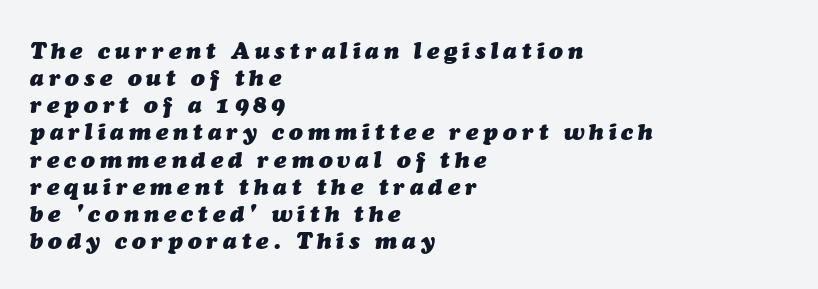
Tracking value appears strongly positive — letters spread wide. Rule under the text: the space is simply empty. The letters are slanted; this is an italic face. Its strokes are broad and dark, the hallmark of bold type. These lines are set flush left with a ragged right edge.
